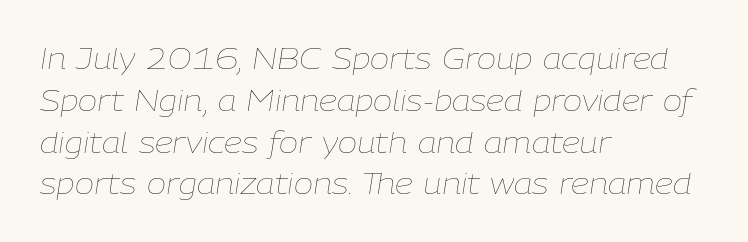
{"italic": "yes", "lean": "right", "slant_degrees": 9, "bold": "no", "weight": "thin", "width": "normal", "stroke_contrast": "low", "x_height": "medium", "monospaced": "no", "underline": "no", "align": "left", "line_spacing": "normal", "line_spacing_ratio": 1.44, "letter_spacing": "normal", "letter_spacing_em": 0.0, "glyph_px": 29}
